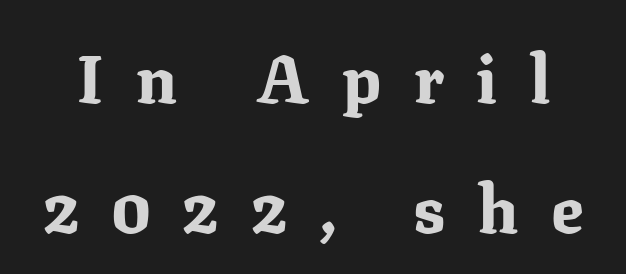
A typesetter would call this heavily tracked-out type. Students, this is bold: see how much ink each stroke carries. Looks like regular typesetting: each glyph gets only the width it needs. Each letter's strokes conclude with small projecting serifs. The glyphs are unaccompanied by any horizontal stroke below them.
